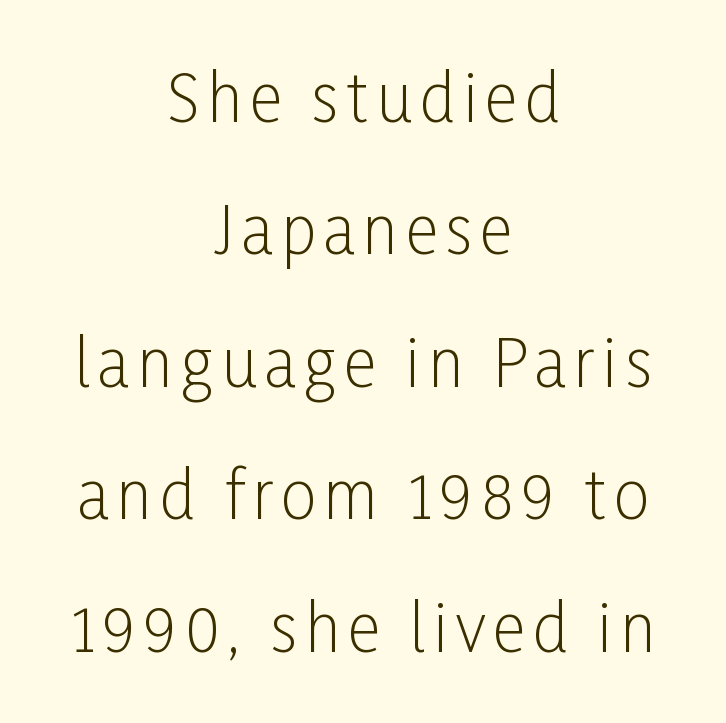
The image shows 64 px light, condensed sans-serif type, upright; set centered, loose line spacing (2.07x), not underlined; low stroke contrast and a medium x-height.
